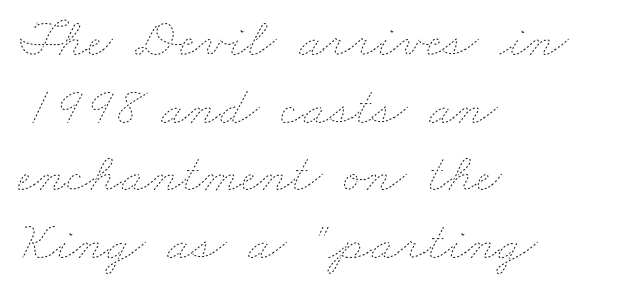
The image shows 55 px thin, wide type; set left-aligned, line spacing 1.23x, normal letter spacing, not underlined; low stroke contrast and a small x-height.
